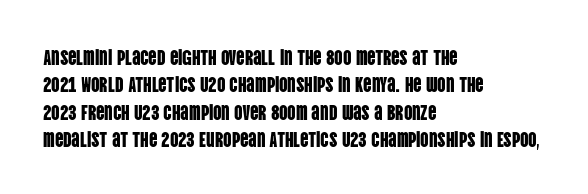
The image shows 21 px text type, upright; set left-aligned, normal line spacing (1.3x), normal letter spacing, not underlined.
